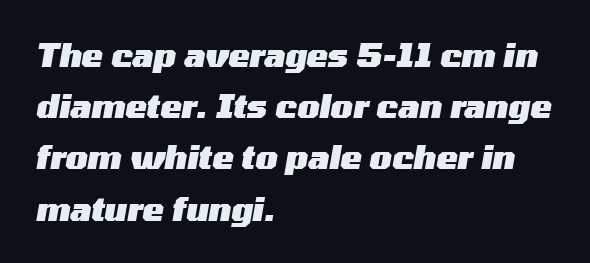
The image shows 32 px heavy, wide type, italic (leaning right); set left-aligned, normal line spacing (1.6x), normal letter spacing, not underlined; medium stroke contrast and a medium x-height.
